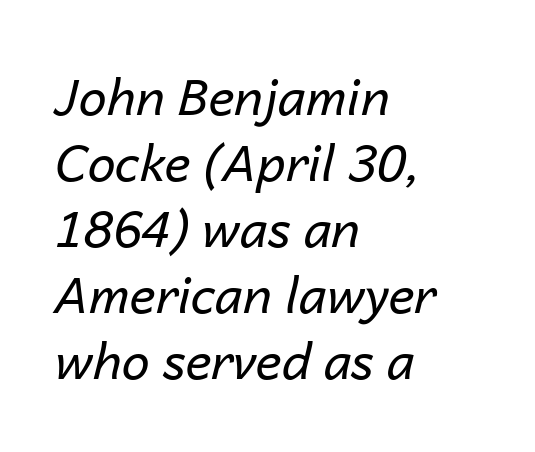
{"italic": "yes", "lean": "right", "slant_degrees": 14, "bold": "no", "weight": "regular", "width": "normal", "stroke_contrast": "low", "x_height": "medium", "monospaced": "no", "underline": "no", "align": "left", "line_spacing": "normal", "line_spacing_ratio": 1.32, "letter_spacing": "normal", "letter_spacing_em": 0.0, "glyph_px": 50}
